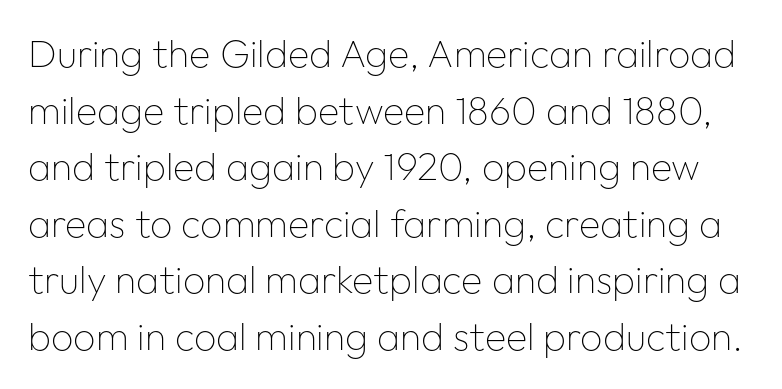
The image shows 39 px thin sans-serif type, upright; set normal line spacing (1.45x), normal letter spacing, not underlined; low stroke contrast and a medium x-height.
